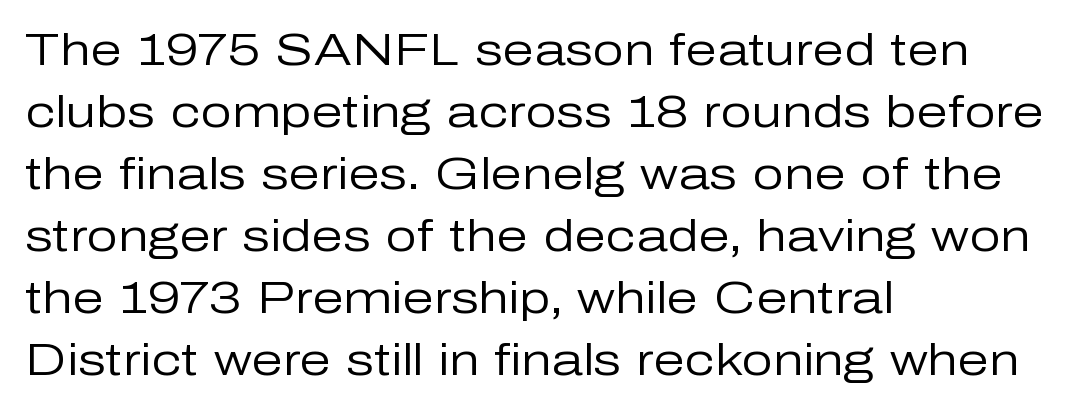
Here the designer chose a conventional face with non-uniform glyph widths. Vertical strokes here are truly vertical. Regular leading. Layout note: lines flush left. Stem width sits at or under what a default text font uses.
